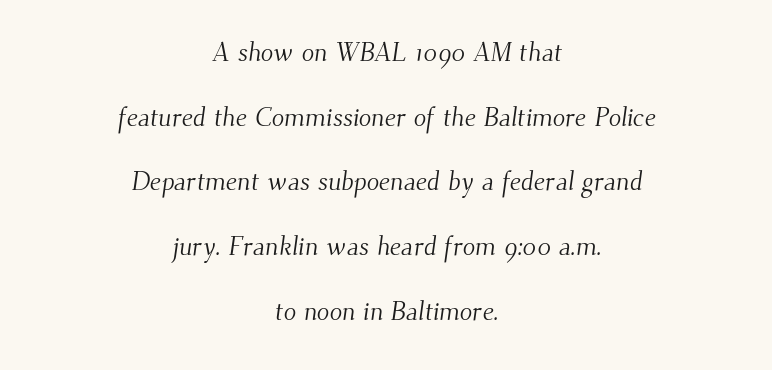
The vertical gap from one line to the next is large. Stroke thickness stays within the range of a standard reading face or lighter. The whitespace from short lines is split evenly between both sides. The space directly below the letters is spotless.
